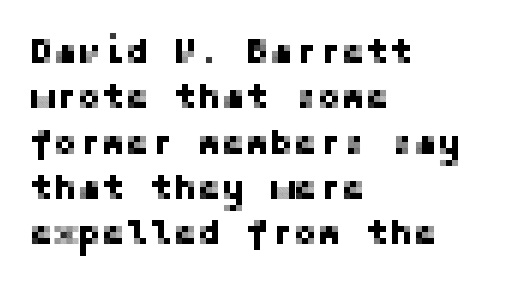
Q: Is the text italic (slanted)? A: No, it is upright.
Q: Is the typeface a serif or a sans-serif typeface? A: Sans-serif.
Q: Is the text underlined? A: No.
Q: How is the paragraph aligned? A: Left-aligned.
Q: Is the spacing between letters normal or unusually wide? A: Normal.
Q: Is the spacing between lines tight, normal or loose? A: Normal.
Q: Width (condensed, normal, or wide)? A: Normal.
Q: Stroke contrast? A: Low.
Q: x-height? A: Medium.
